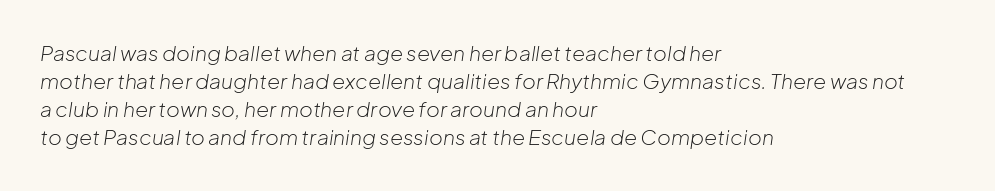
The image shows 21 px text type, italic (leaning right); set left-aligned, normal line spacing (1.34x), normal letter spacing, not underlined.
